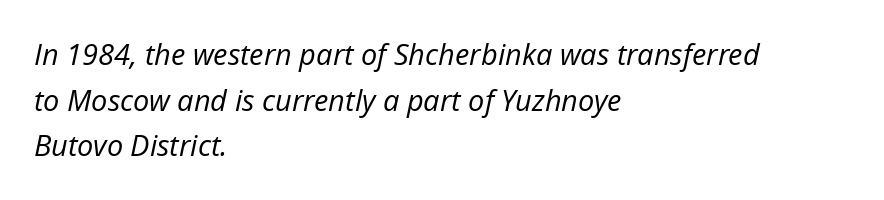
The image shows 29 px regular-weight type, italic (leaning right); set left-aligned, normal line spacing (1.57x), normal letter spacing, not underlined; low stroke contrast and a medium x-height.
